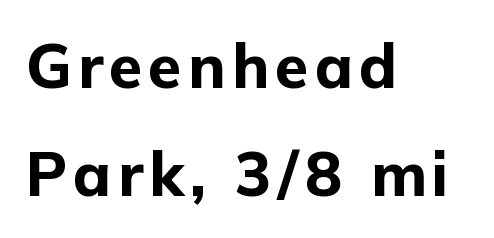
The image shows 61 px bold sans-serif type, upright; set left-aligned, line spacing 1.77x, not underlined; low stroke contrast and a medium x-height.
